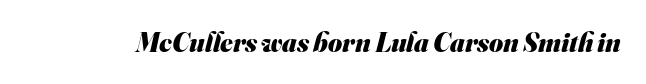
Q: Is the text bold? A: Yes.
Q: Is the text underlined? A: No.
Q: Is the spacing between letters normal or unusually wide? A: Normal.
